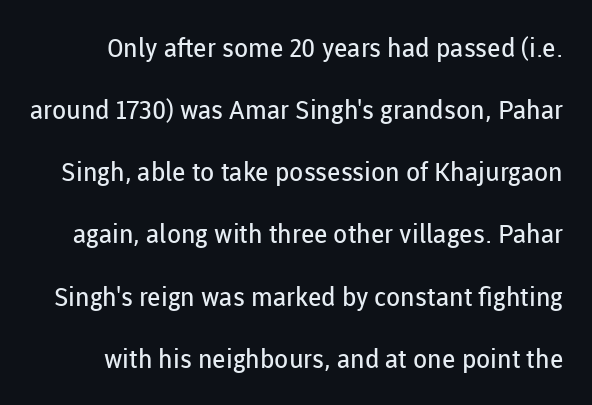
Tracking value appears to be zero — textbook default spacing. Horizontal bands of white between lines are thick stripes. Unmarked baselines from the first word to the last. Compared with a typical body face, this is equally light or lighter still.
